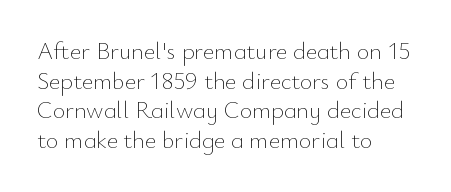
{"italic": "no", "bold": "no", "underline": "no", "align": "left", "line_spacing_ratio": 1.23, "letter_spacing": "normal", "letter_spacing_em": 0.0, "glyph_px": 24}
